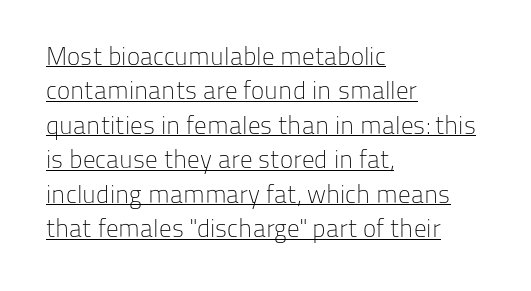
{"italic": "no", "bold": "no", "underline": "yes", "align": "left", "line_spacing": "normal", "line_spacing_ratio": 1.38, "letter_spacing": "normal", "letter_spacing_em": 0.0, "glyph_px": 25}
